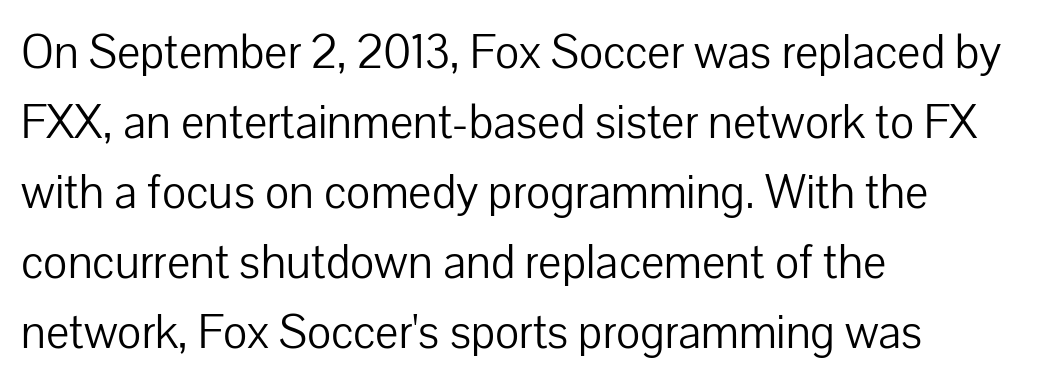
The space between consecutive lines is moderate. Default kerning and tracking; the words read as compact shapes. Is this a fixed-width face? No — the glyphs have proportional, varying widths. The paragraph shown leans on its left margin. The weight tops out at a normal text grade. Words float on clear page, feet unadorned.
